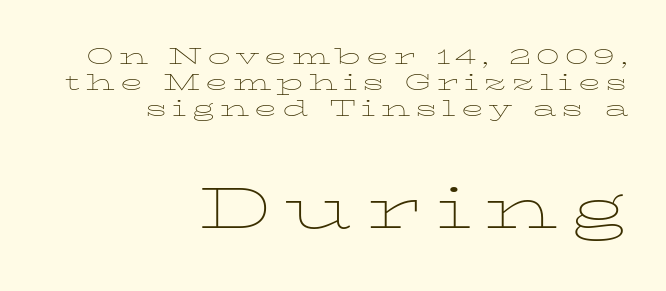
The image shows 58 px thin, wide serif type, upright; set right-aligned, tight line spacing (1.12x), unusually wide letter spacing (+0.22 em), not underlined; the second (bottom) block is 2.52x larger; low stroke contrast and a medium x-height.
